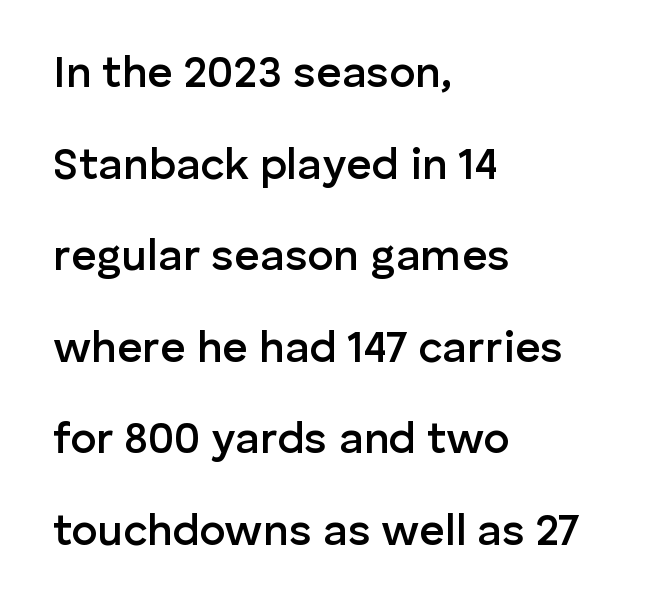
Q: Is the text bold? A: Semi-bold.
Q: Is the text italic (slanted)? A: No, it is upright.
Q: Is the typeface a serif or a sans-serif typeface? A: Sans-serif.
Q: Is the text underlined? A: No.
Q: How is the paragraph aligned? A: Left-aligned.
Q: Is the spacing between letters normal or unusually wide? A: Normal.
Q: Is the spacing between lines tight, normal or loose? A: Loose.
Q: Width (condensed, normal, or wide)? A: Normal.
Q: Stroke contrast? A: Low.
Q: x-height? A: Medium.
Q: Monospaced? A: No.
